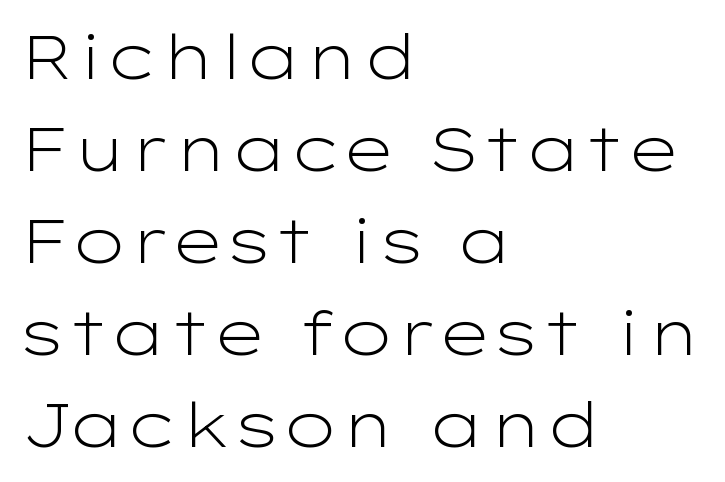
Line spacing here is normal. The passage shown is typeset with a sans-serif family. Does the copy run flush right? No — it runs flush left. Ordinary non-slanted type is in use.
